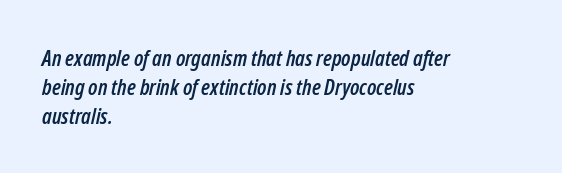
Q: Is the text italic (slanted)? A: Yes, it leans right by about 12 degrees.
Q: Is the text underlined? A: No.
Q: How is the paragraph aligned? A: Left-aligned.
Q: Is the spacing between letters normal or unusually wide? A: Normal.
Q: Is the spacing between lines tight, normal or loose? A: Normal.
